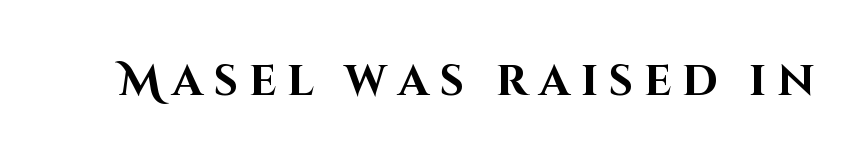
You'd pick this weight for a headline — it's a proper bold. Here the glyphs are tracked loosely, breaking word shapes into spaced letters. The glyphs in this specimen are sans serif. The type sits square on the baseline with zero lean.
